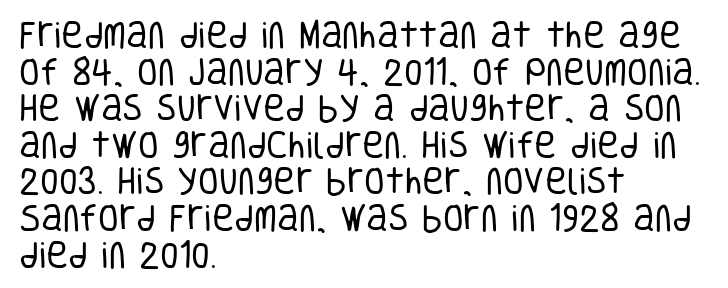
{"serif": "no", "italic": "no", "bold": "no", "weight": "regular", "width": "condensed", "stroke_contrast": "low", "x_height": "large", "monospaced": "no", "underline": "no", "align": "left", "line_spacing_ratio": 1.22, "letter_spacing": "normal", "letter_spacing_em": 0.0, "glyph_px": 30}
